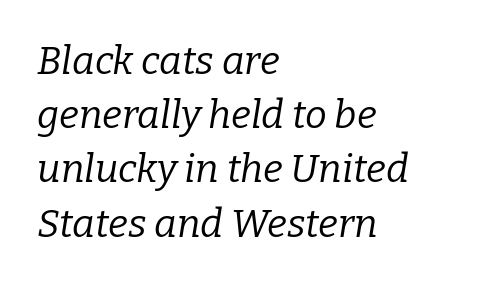
Q: Is the text bold? A: No.
Q: Is the text italic (slanted)? A: Yes, it leans right by about 9 degrees.
Q: Is the typeface a serif or a sans-serif typeface? A: Serif.
Q: Is the text underlined? A: No.
Q: How is the paragraph aligned? A: Left-aligned.
Q: Is the spacing between letters normal or unusually wide? A: Normal.
Q: Is the spacing between lines tight, normal or loose? A: Normal.
Q: Width (condensed, normal, or wide)? A: Normal.
Q: Stroke contrast? A: Low.
Q: x-height? A: Medium.
Q: Monospaced? A: No.
